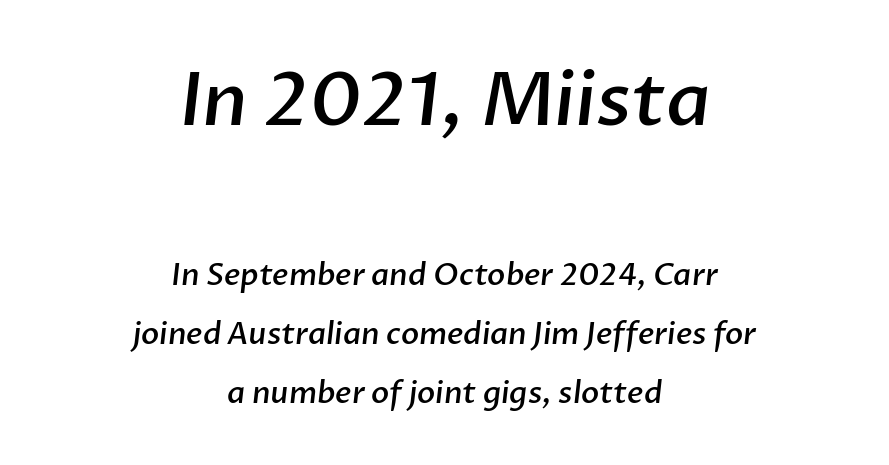
{"serif": "no", "bold": "semi", "weight": "semibold", "width": "normal", "stroke_contrast": "low", "x_height": "medium", "monospaced": "no", "underline": "no", "align": "center", "line_spacing": "loose", "line_spacing_ratio": 1.96, "letter_spacing": "normal", "letter_spacing_em": 0.0, "larger_block": "first", "size_ratio": 2.47, "glyph_px": 74}
